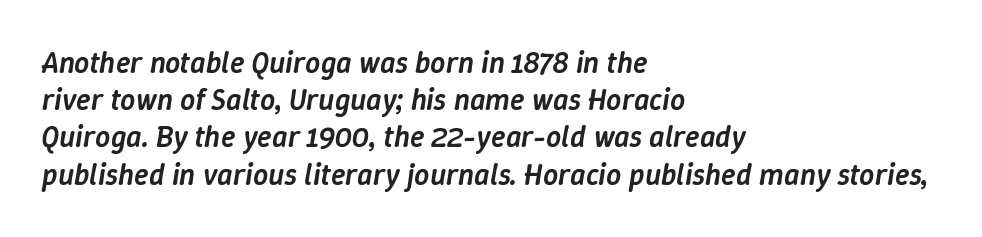
{"italic": "yes", "lean": "right", "slant_degrees": 9, "bold": "semi", "weight": "semibold", "width": "normal", "stroke_contrast": "low", "x_height": "medium", "monospaced": "no", "underline": "no", "align": "left", "line_spacing_ratio": 1.24, "letter_spacing": "normal", "letter_spacing_em": 0.0, "glyph_px": 30}
